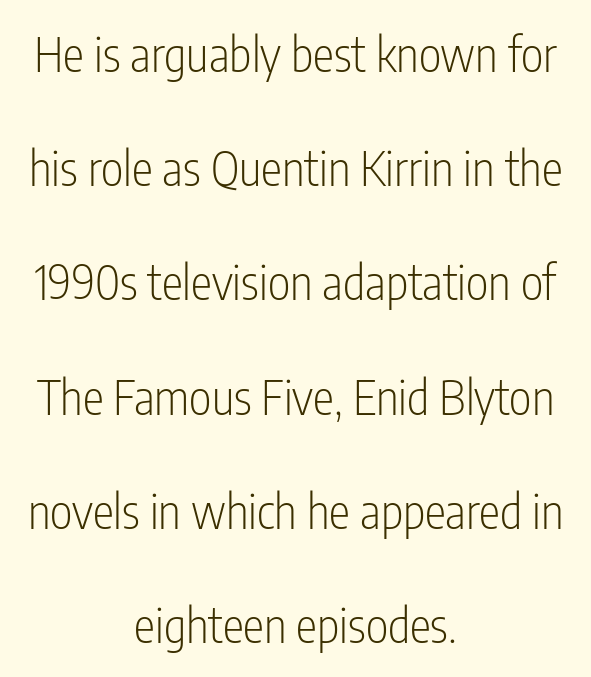
{"serif": "no", "italic": "no", "bold": "no", "weight": "light", "width": "condensed", "stroke_contrast": "low", "x_height": "medium", "monospaced": "no", "underline": "no", "align": "center", "line_spacing": "loose", "line_spacing_ratio": 2.38, "letter_spacing": "normal", "letter_spacing_em": 0.0, "glyph_px": 48}
